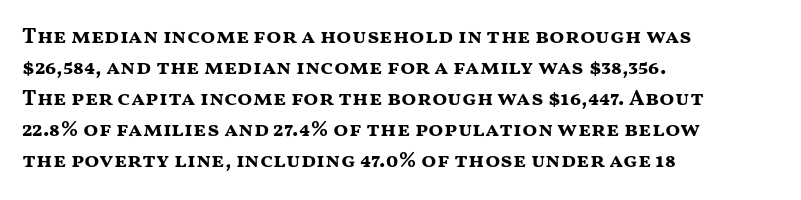
Ordinary non-slanted type is in use. The space between consecutive lines is moderate. The strokes are fattened all the way to bold. No extra tracking has been applied to these lines. Quick note: underline off. The typesetter chose a ragged-right arrangement here.
